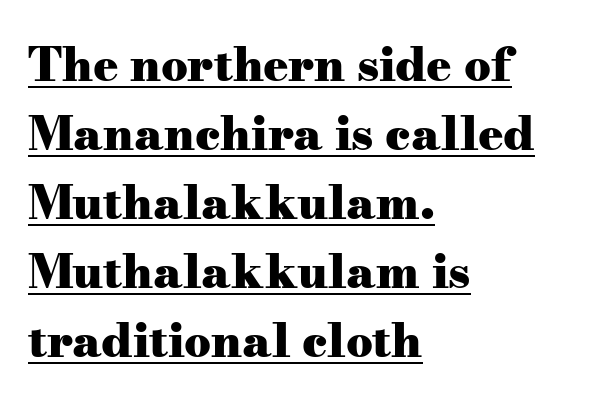
The image shows 47 px heavy, wide serif type, upright; set left-aligned, normal line spacing (1.47x), normal letter spacing, underlined; medium stroke contrast and a small x-height.
